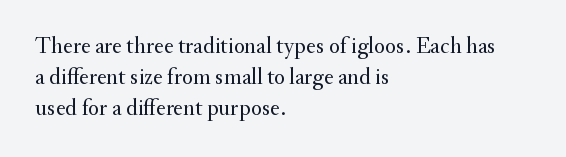
The image shows 23 px text type, upright; set left-aligned, normal line spacing (1.35x), normal letter spacing, not underlined.
